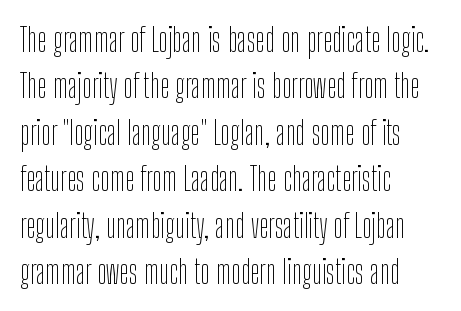
The image shows 32 px thin, condensed sans-serif type, upright; set left-aligned, normal line spacing (1.45x), normal letter spacing, not underlined; low stroke contrast and a medium x-height.
